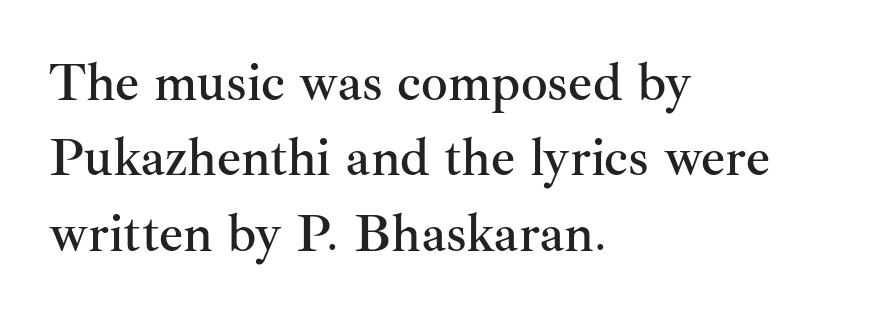
{"serif": "yes", "italic": "no", "width": "normal", "stroke_contrast": "medium", "x_height": "small", "monospaced": "no", "underline": "no", "align": "left", "line_spacing": "normal", "line_spacing_ratio": 1.42, "letter_spacing": "normal", "letter_spacing_em": 0.0, "glyph_px": 53}
